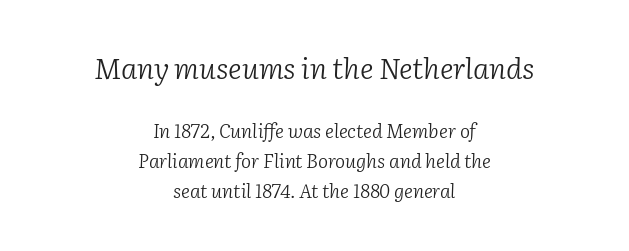
The type family on display is of the serif kind. Ink coverage per letter is moderate at most. The vertical gap from one line to the next is medium. Each word holds together tightly as a unit, with standard inter-letter gaps. These lines are centered, leaving both edges ragged.
